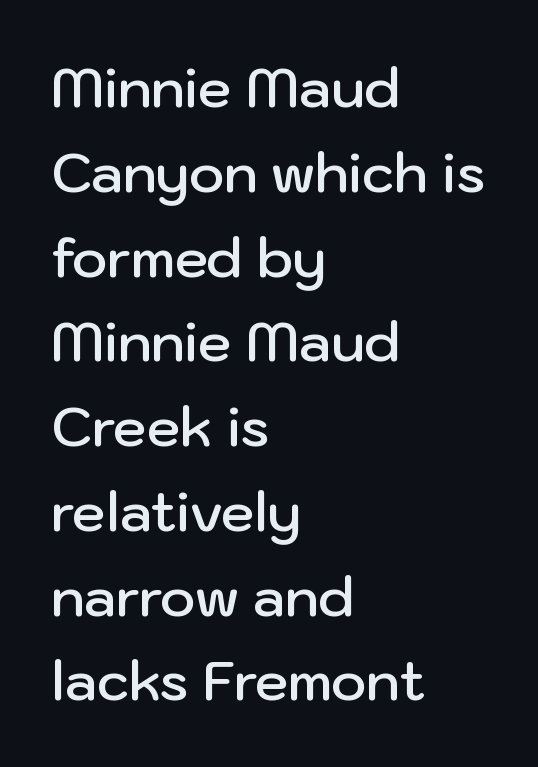
In terms of letterspacing, this is plain default setting. Regarding serifs, this sample does without them. The rendering uses natural spacing where letterforms have individual widths. Tall strokes in this sample are plumb rather than angled. Reading down the block, your eye returns to a fixed left position each line.
